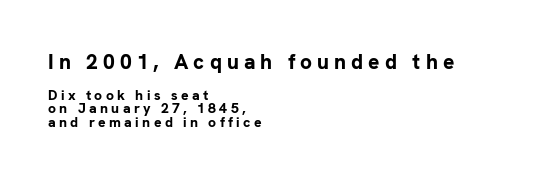
{"italic": "no", "bold": "yes", "underline": "no", "align": "left", "line_spacing": "tight", "line_spacing_ratio": 0.99, "letter_spacing": "wide", "letter_spacing_em": 0.24, "larger_block": "first", "size_ratio": 1.5, "glyph_px": 21}
